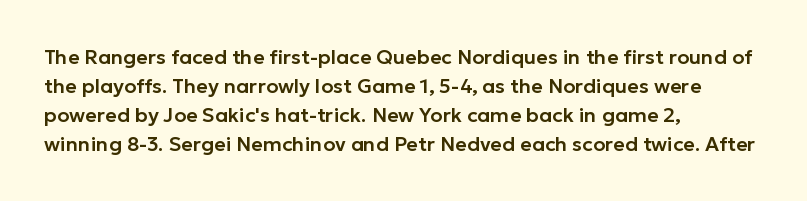
Rows of type keep a routine distance in the vertical direction. Is the block centered? No — it sits flush against the left margin. No italicization has been applied; the sample stays upright. Letters rest on an invisible, unmarked baseline.
